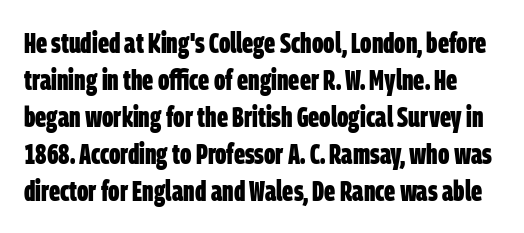
{"serif": "no", "bold": "yes", "weight": "bold", "width": "condensed", "stroke_contrast": "low", "x_height": "large", "monospaced": "no", "underline": "no", "line_spacing": "normal", "line_spacing_ratio": 1.28, "letter_spacing": "normal", "letter_spacing_em": 0.0, "glyph_px": 29}
